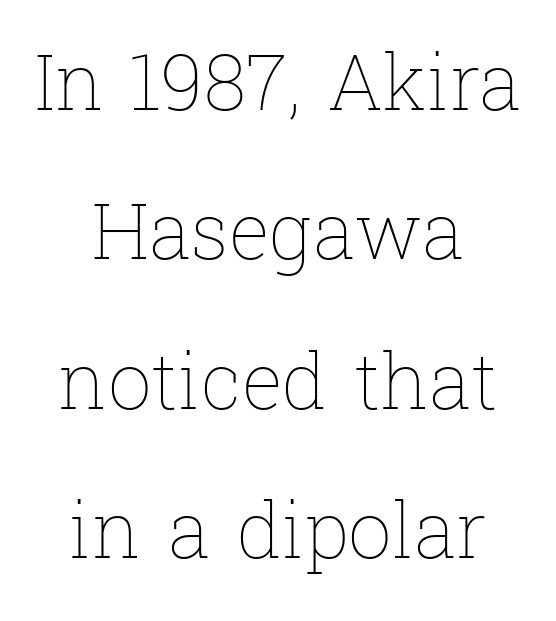
What stands out about the letter spacing? Nothing — it is the standard amount. The words here are not underlined. Posture: vertical. Is this a heavy cut? Hardly; it is regular or lighter. Each line is balanced around a shared central axis. Note the varied advance widths — an 'i' is clearly narrower than an 'm'.
